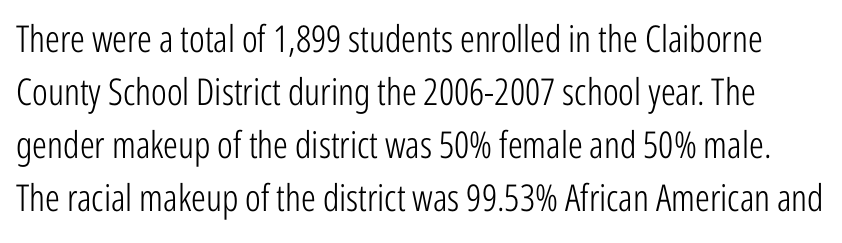
The image shows 37 px light, condensed sans-serif type, upright; set normal line spacing (1.43x), normal letter spacing, not underlined; low stroke contrast and a medium x-height.
